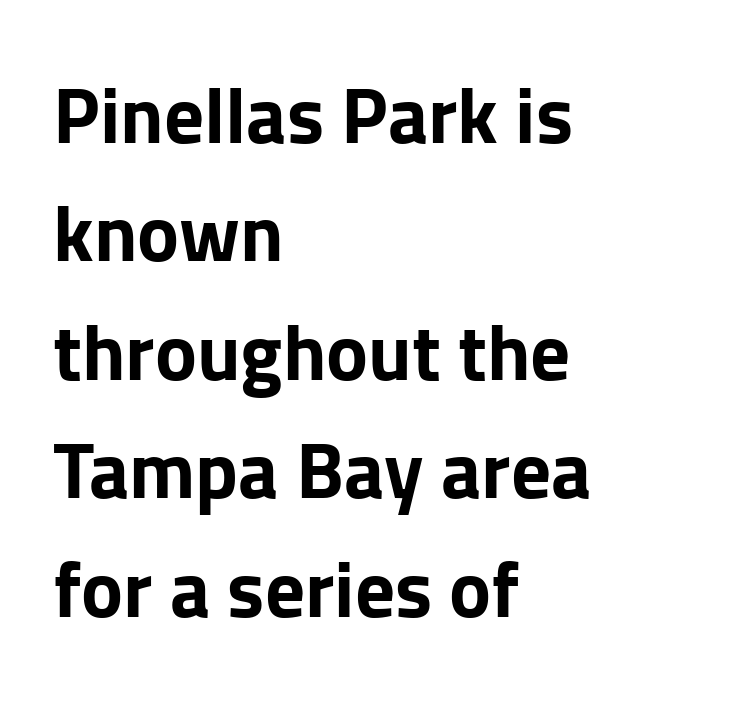
Standard letterfit; no display-style spreading of the glyphs. Only glyphs here, with clear space below each row. The designer went with a sans here, leaving each stem footless. When letters stand straight like this, we call the style roman or upright. Leading matches the norm, producing a regular column. The passage shown is typed in a proportional face where columns would drift.
